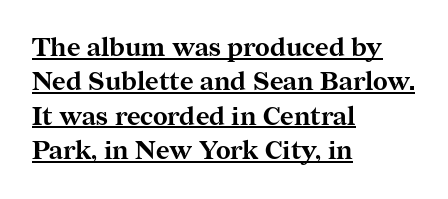
{"italic": "no", "bold": "yes", "underline": "yes", "align": "left", "line_spacing": "normal", "line_spacing_ratio": 1.32, "letter_spacing": "normal", "letter_spacing_em": 0.0, "glyph_px": 26}
